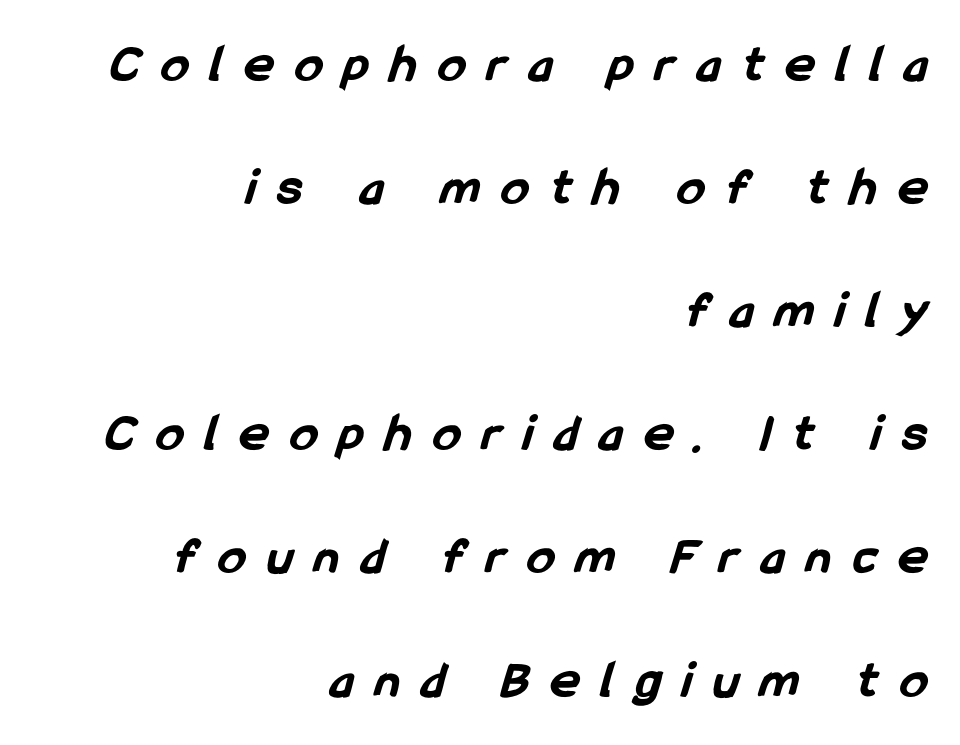
The image shows 54 px bold, condensed sans-serif type; set right-aligned, loose line spacing (2.28x), unusually wide letter spacing (+0.42 em), not underlined; low stroke contrast and a medium x-height.
